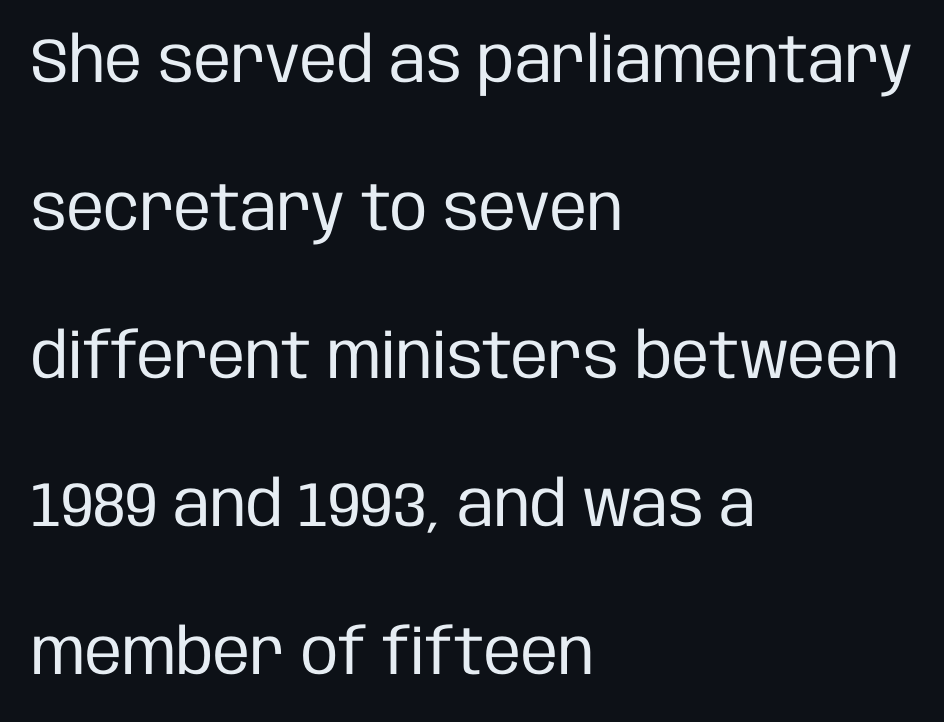
{"serif": "no", "italic": "no", "bold": "no", "weight": "regular", "width": "condensed", "stroke_contrast": "low", "x_height": "large", "monospaced": "no", "underline": "no", "align": "left", "line_spacing": "loose", "line_spacing_ratio": 2.35, "letter_spacing": "normal", "letter_spacing_em": 0.0, "glyph_px": 63}
